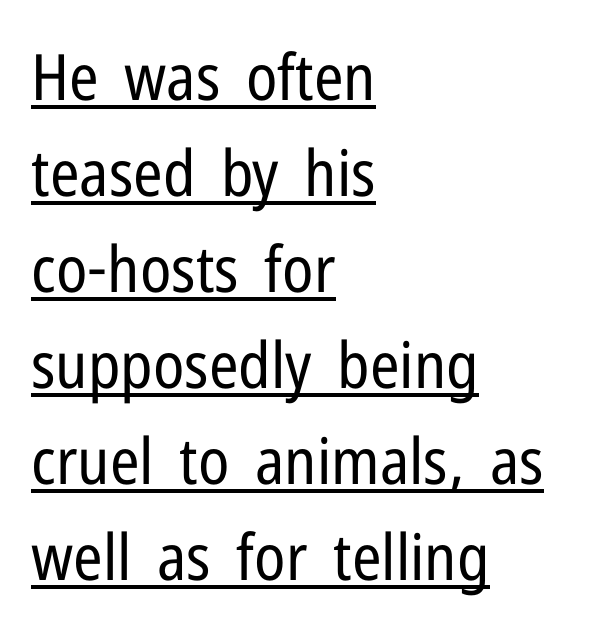
Typographically, this falls in the sans-serif category. These lines sit exactly where default settings would place them. A continuous stroke trails under the words, as in a hyperlink. Rendered with straight, roman letterforms. Nothing heavy about these letters — not bold at all. The face used here is rendered with its standard letterfit.
